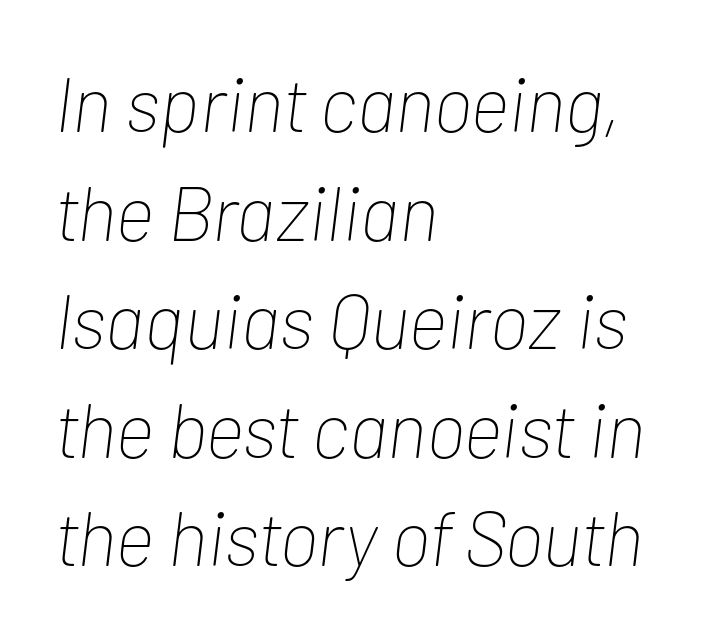
This sample has the flowing, uneven cadence of proportional lettering. The glyphs look as if they've been sheared to an angle. Tracking value appears to be zero — textbook default spacing. Every row of glyphs begins at an identical x-position on the left. The strip under each line holds only bare page.
